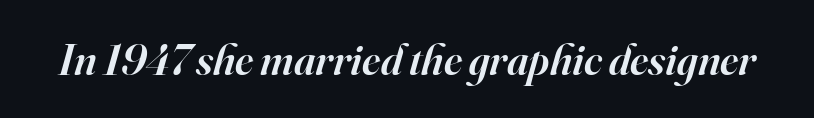
{"serif": "yes", "italic": "yes", "lean": "right", "slant_degrees": 16, "bold": "semi", "weight": "semibold", "width": "normal", "stroke_contrast": "high", "x_height": "small", "monospaced": "no", "underline": "no", "letter_spacing": "normal", "letter_spacing_em": 0.0, "glyph_px": 44}
